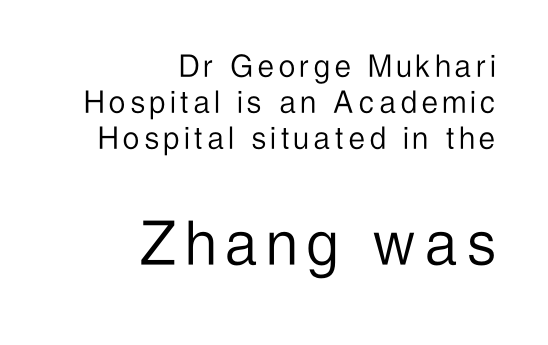
The image shows 71 px light, condensed sans-serif type, upright; set right-aligned, tight line spacing (1.0x), not underlined; the second (bottom) block is 1.97x larger; low stroke contrast and a medium x-height.
